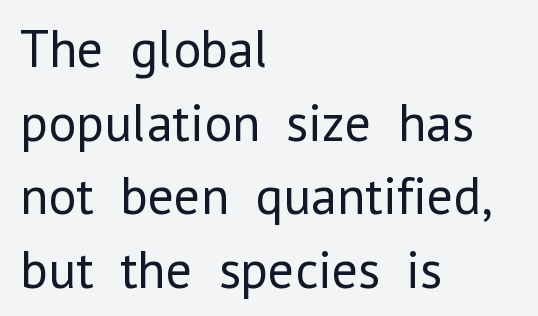
{"serif": "no", "italic": "no", "bold": "no", "weight": "regular", "width": "normal", "stroke_contrast": "low", "x_height": "medium", "monospaced": "no", "underline": "no", "align": "left", "line_spacing": "normal", "line_spacing_ratio": 1.39, "letter_spacing": "normal", "letter_spacing_em": 0.0, "glyph_px": 53}
